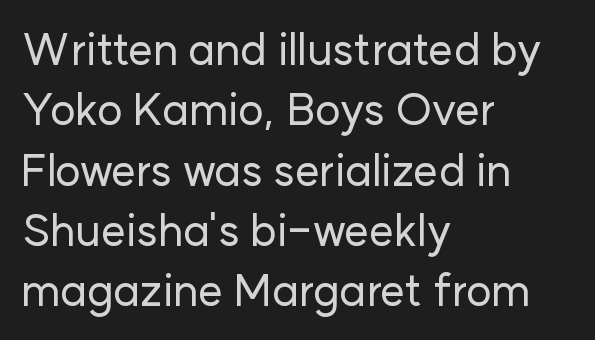
The image shows 44 px sans-serif type, upright; set left-aligned, normal line spacing (1.37x), normal letter spacing, not underlined; low stroke contrast and a medium x-height.
